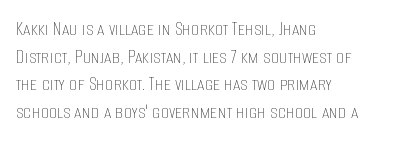
The image shows 21 px text type, upright; set left-aligned, normal line spacing (1.31x), normal letter spacing, not underlined.
